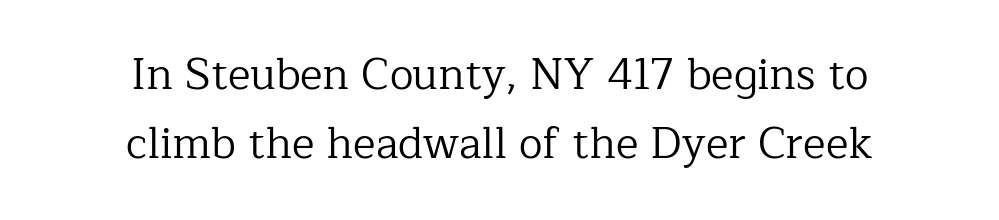
The image shows 43 px regular-weight serif type, upright; set centered, normal line spacing (1.61x), normal letter spacing, not underlined; low stroke contrast and a medium x-height.
